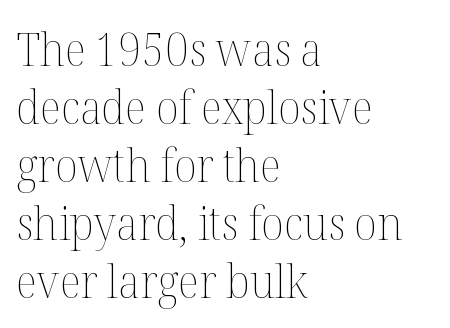
{"italic": "no", "bold": "no", "weight": "thin", "width": "normal", "stroke_contrast": "medium", "x_height": "medium", "monospaced": "no", "underline": "no", "align": "left", "line_spacing": "normal", "line_spacing_ratio": 1.26, "letter_spacing": "normal", "letter_spacing_em": 0.0, "glyph_px": 46}
